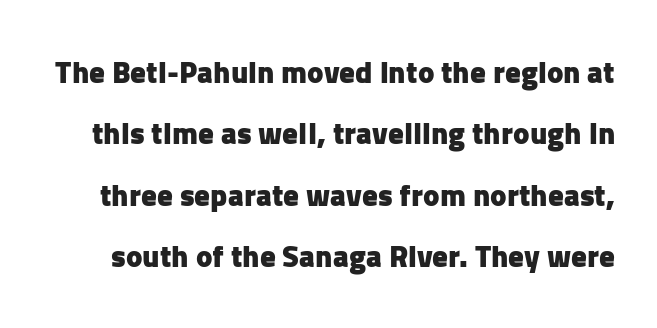
Q: Is the text bold? A: Yes.
Q: Is the text italic (slanted)? A: No, it is upright.
Q: Is the typeface a serif or a sans-serif typeface? A: Sans-serif.
Q: Is the text underlined? A: No.
Q: Is the spacing between letters normal or unusually wide? A: Normal.
Q: Is the spacing between lines tight, normal or loose? A: Loose.
Q: Width (condensed, normal, or wide)? A: Normal.
Q: Stroke contrast? A: Low.
Q: x-height? A: Medium.
Q: Monospaced? A: No.
